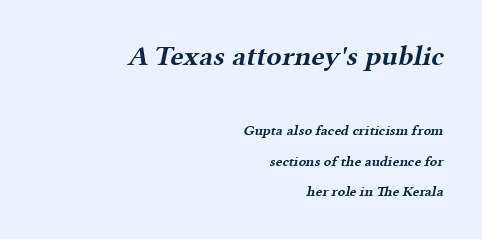
The image shows 28 px bold, wide serif type; set right-aligned, loose line spacing (2.17x), normal letter spacing, not underlined; the first (top) block is 2.0x larger; medium stroke contrast and a medium x-height.
